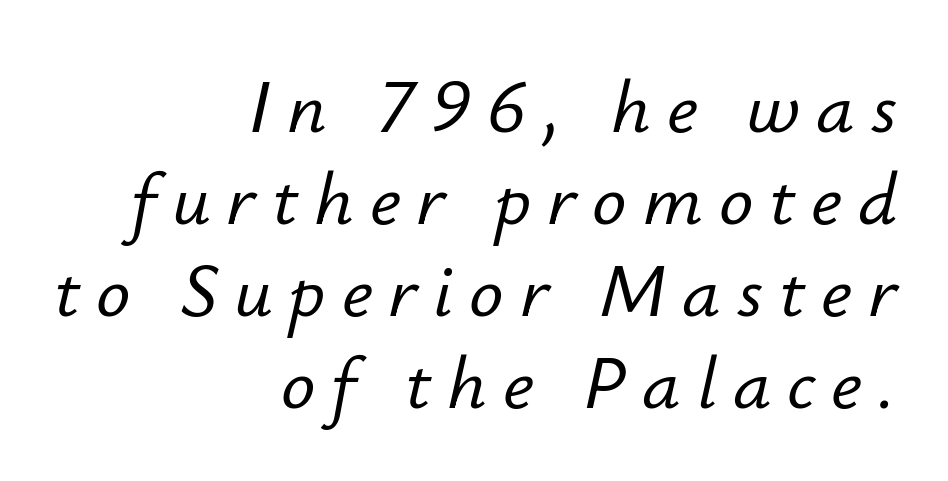
Substantial extra tracking has been applied to these lines. The specimen reads as italic at a glance. The letters advance in unequal steps, a hallmark of proportional type. Does the copy run flush right? Yes — the right margin is perfectly even.
